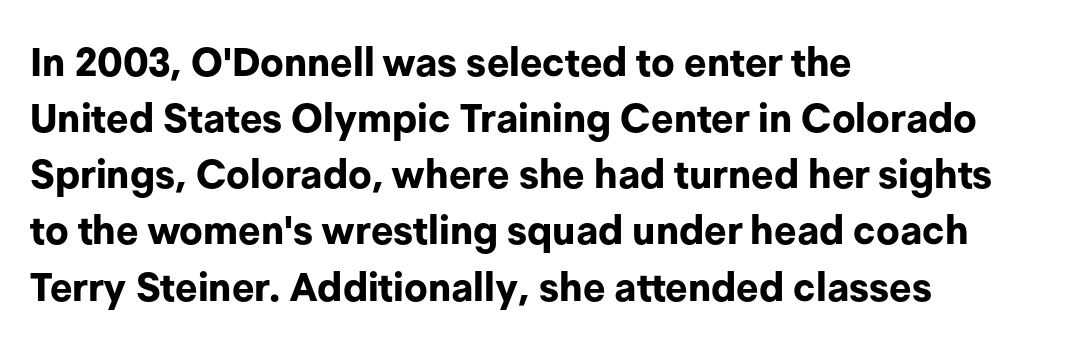
The image shows 39 px bold sans-serif type, upright; set left-aligned, normal line spacing (1.44x), normal letter spacing, not underlined; low stroke contrast and a medium x-height.
